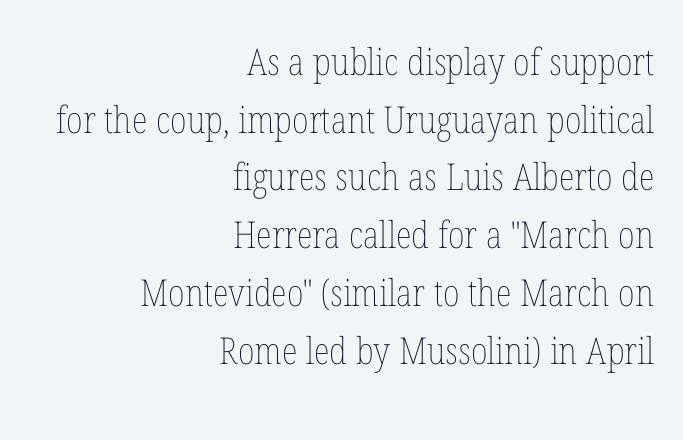
Q: Is the text bold? A: No.
Q: Is the text italic (slanted)? A: No, it is upright.
Q: Is the text underlined? A: No.
Q: How is the paragraph aligned? A: Right-aligned.
Q: Is the spacing between letters normal or unusually wide? A: Normal.
Q: Is the spacing between lines tight, normal or loose? A: Normal.
Q: Width (condensed, normal, or wide)? A: Condensed.
Q: Stroke contrast? A: Low.
Q: x-height? A: Medium.
Q: Monospaced? A: No.
